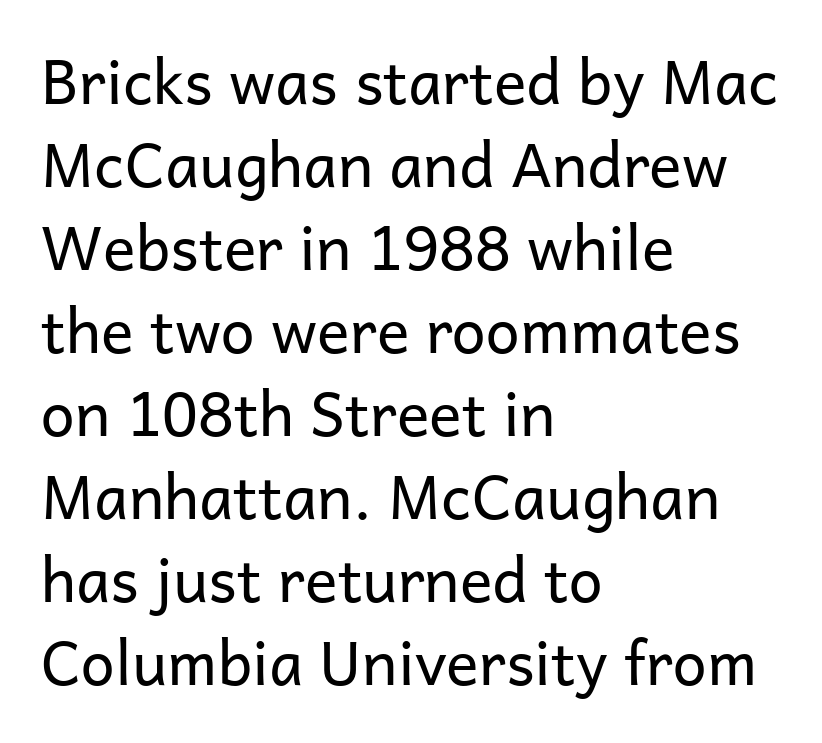
The image shows 61 px regular-weight sans-serif type, upright; set left-aligned, normal line spacing (1.36x), normal letter spacing, not underlined; low stroke contrast and a medium x-height.
